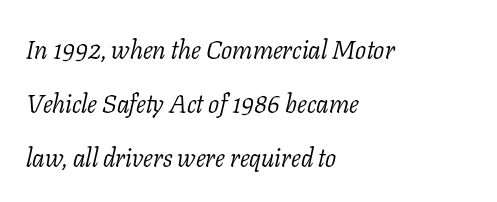
{"italic": "yes", "lean": "right", "slant_degrees": 11, "bold": "no", "underline": "no", "align": "left", "line_spacing": "loose", "line_spacing_ratio": 2.08, "letter_spacing": "normal", "letter_spacing_em": 0.0, "glyph_px": 26}
